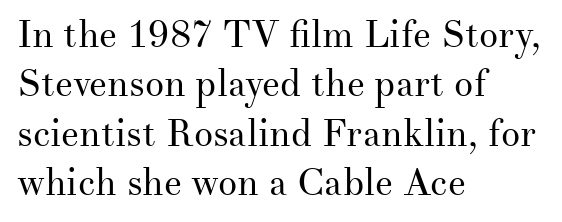
Evenly set lines give the paragraph a standard silhouette. Does the type have serifs? Yes, each stem ends in a small foot. No extra tracking has been applied to these lines. This rendering features lettering with no underline. Layout note: lines flush left.
